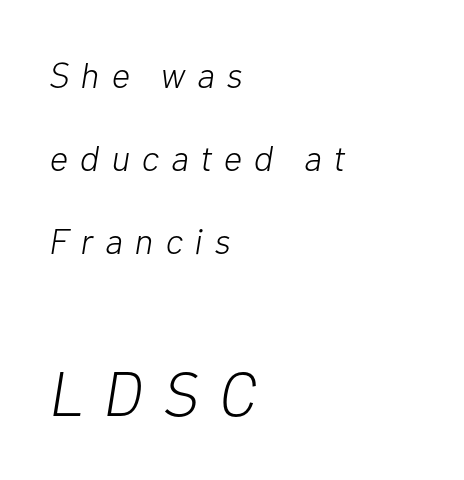
Note the varied advance widths — an 'i' is clearly narrower than an 'm'. Here the second block reads like a headline and the first like body copy. Alignment: flush left. Between one letter and the next there's a generous, obvious gap. It's the slanting kind of type.
